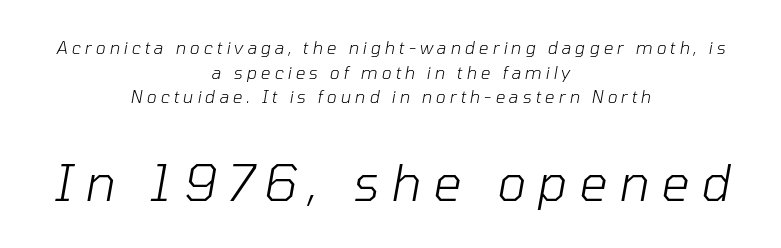
{"italic": "yes", "lean": "right", "slant_degrees": 10, "bold": "no", "weight": "light", "width": "normal", "stroke_contrast": "low", "x_height": "medium", "monospaced": "no", "underline": "no", "align": "center", "line_spacing": "normal", "line_spacing_ratio": 1.45, "letter_spacing": "wide", "letter_spacing_em": 0.23, "larger_block": "second", "size_ratio": 2.94, "glyph_px": 50}
